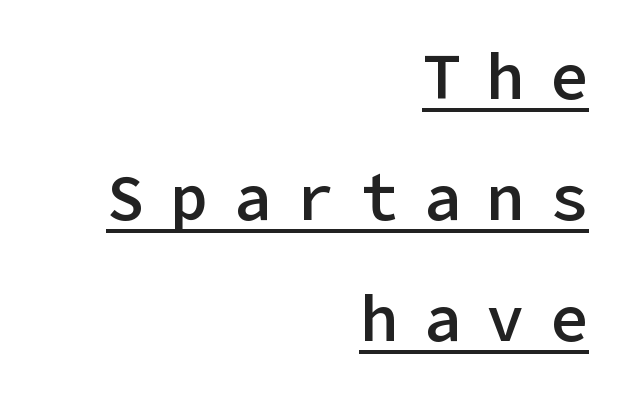
The image shows 64 px semibold sans-serif type, upright; set right-aligned, line spacing 1.89x, unusually wide letter spacing (+0.39 em), underlined; low stroke contrast and a medium x-height.
